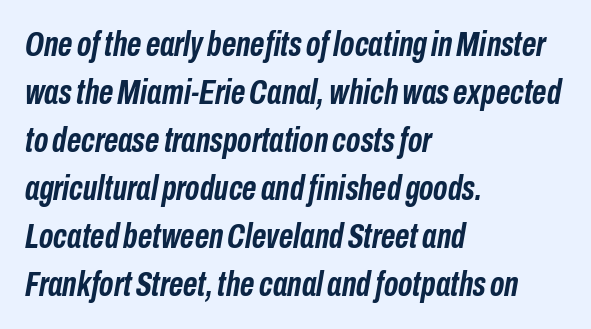
{"italic": "yes", "lean": "right", "slant_degrees": 10, "bold": "yes", "weight": "semibold", "width": "condensed", "stroke_contrast": "low", "x_height": "medium", "monospaced": "no", "underline": "no", "align": "left", "line_spacing": "normal", "line_spacing_ratio": 1.37, "letter_spacing": "normal", "letter_spacing_em": 0.0, "glyph_px": 35}
